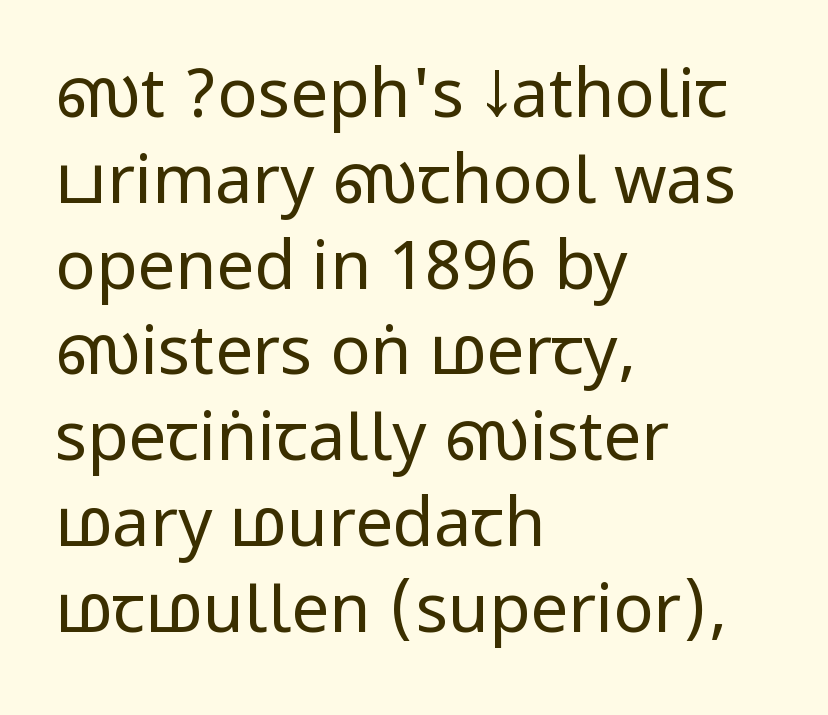
The typesetter chose a ragged-right arrangement here. This sample uses an upright cut, with every glyph sitting square on the baseline. The glyphs in this specimen are sans serif. Each row of text sits above clean, open space.
